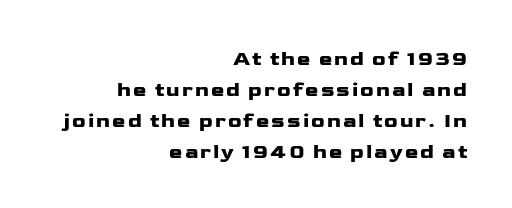
The image shows 20 px text type, upright; set right-aligned, normal line spacing (1.55x), not underlined.
